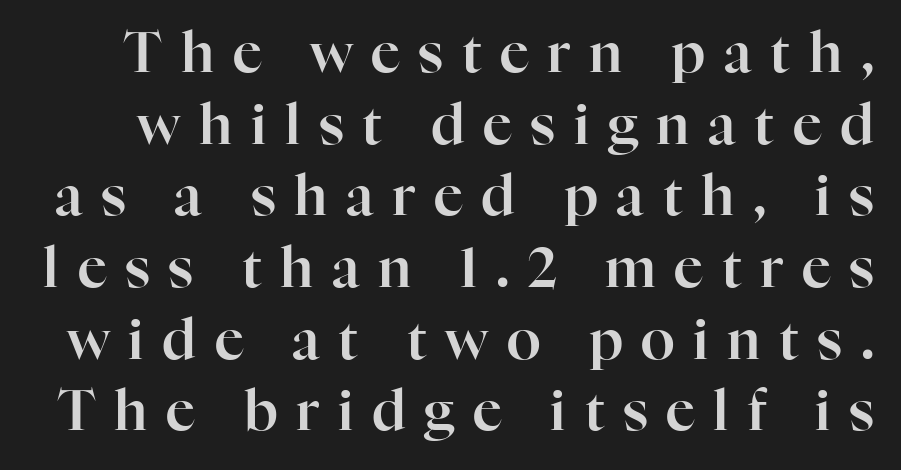
The image shows 56 px serif type, upright; set normal line spacing (1.28x), unusually wide letter spacing (+0.33 em), not underlined; high stroke contrast and a medium x-height.
